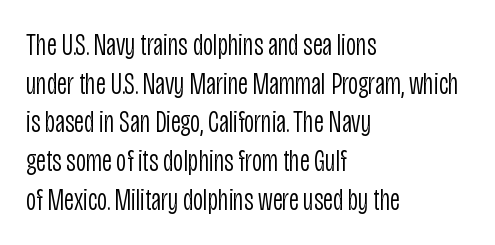
Q: Is the text bold? A: No.
Q: Is the text italic (slanted)? A: No, it is upright.
Q: Is the typeface a serif or a sans-serif typeface? A: Sans-serif.
Q: Is the text underlined? A: No.
Q: How is the paragraph aligned? A: Left-aligned.
Q: Is the spacing between letters normal or unusually wide? A: Normal.
Q: Is the spacing between lines tight, normal or loose? A: Normal.
Q: Width (condensed, normal, or wide)? A: Condensed.
Q: Stroke contrast? A: Low.
Q: x-height? A: Large.
Q: Monospaced? A: No.
